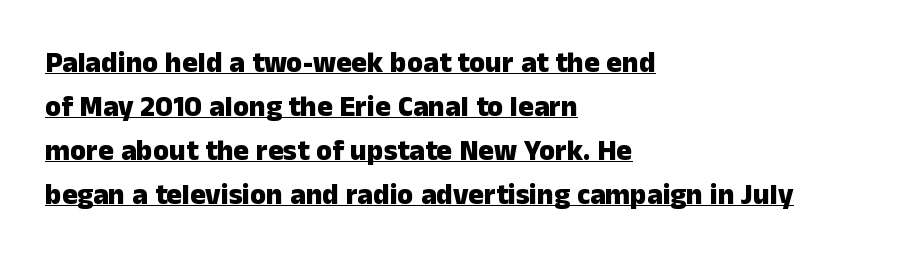
Q: Is the text bold? A: Yes.
Q: Is the text italic (slanted)? A: No, it is upright.
Q: Is the typeface a serif or a sans-serif typeface? A: Sans-serif.
Q: Is the text underlined? A: Yes.
Q: How is the paragraph aligned? A: Left-aligned.
Q: Is the spacing between letters normal or unusually wide? A: Normal.
Q: Is the spacing between lines tight, normal or loose? A: Normal.
Q: Width (condensed, normal, or wide)? A: Normal.
Q: Stroke contrast? A: Low.
Q: x-height? A: Medium.
Q: Monospaced? A: No.
